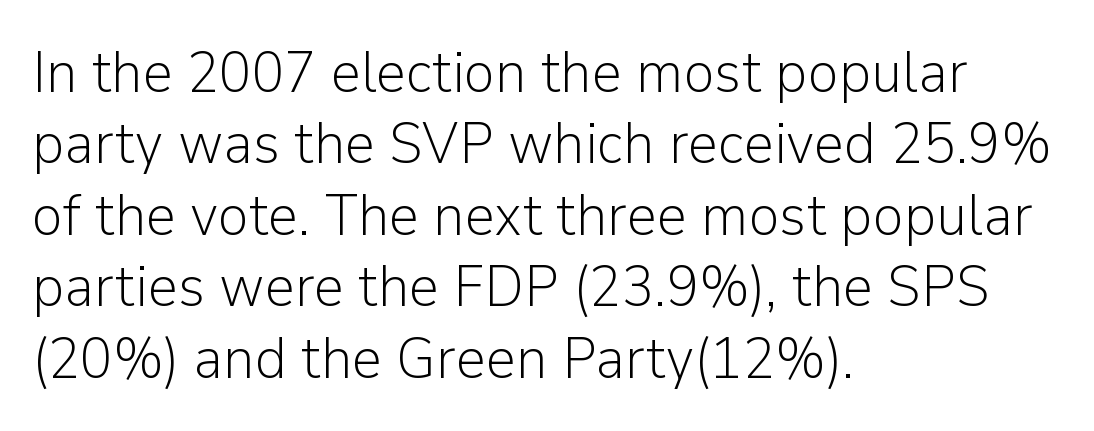
{"serif": "no", "italic": "no", "bold": "no", "weight": "light", "width": "normal", "stroke_contrast": "low", "x_height": "medium", "monospaced": "no", "underline": "no", "align": "left", "line_spacing_ratio": 1.21, "letter_spacing": "normal", "letter_spacing_em": 0.0, "glyph_px": 59}
